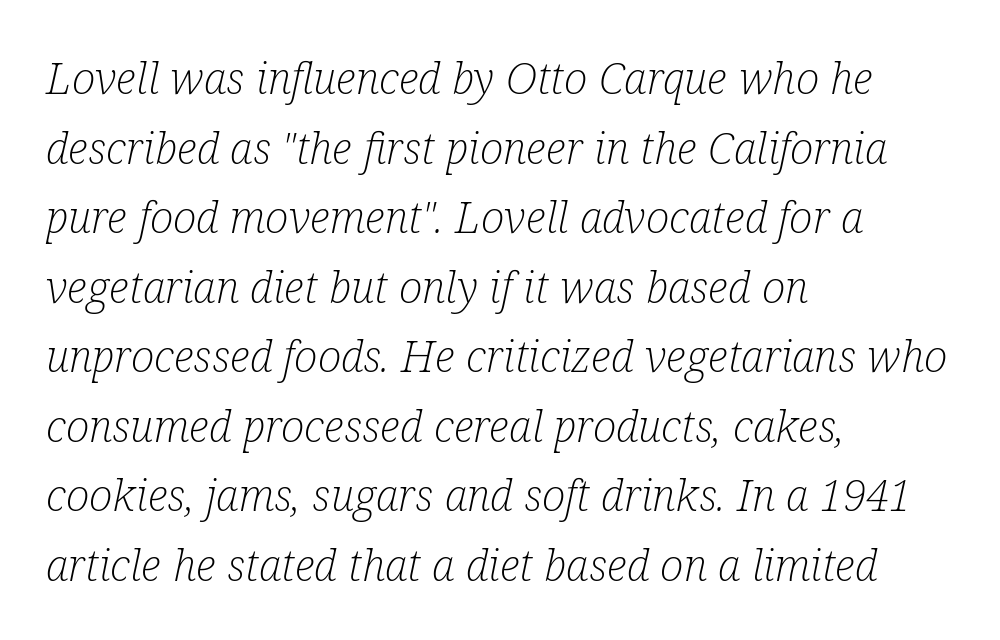
Q: Is the text bold? A: No.
Q: Is the text italic (slanted)? A: Yes, it leans right by about 12 degrees.
Q: Is the typeface a serif or a sans-serif typeface? A: Serif.
Q: Is the text underlined? A: No.
Q: How is the paragraph aligned? A: Left-aligned.
Q: Is the spacing between letters normal or unusually wide? A: Normal.
Q: Is the spacing between lines tight, normal or loose? A: Normal.
Q: Width (condensed, normal, or wide)? A: Condensed.
Q: Stroke contrast? A: Low.
Q: x-height? A: Medium.
Q: Monospaced? A: No.
